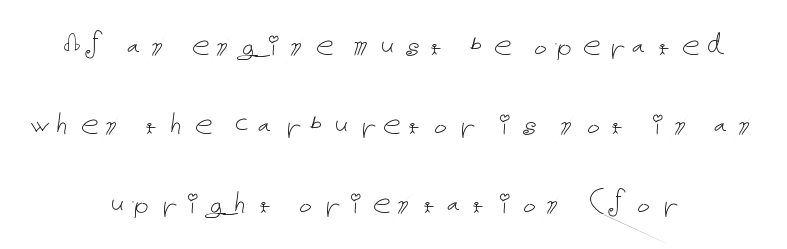
Q: Is the text bold? A: No.
Q: Is the text italic (slanted)? A: No, it is upright.
Q: Is the text underlined? A: No.
Q: How is the paragraph aligned? A: Centered.
Q: Is the spacing between lines tight, normal or loose? A: Loose.
Q: Width (condensed, normal, or wide)? A: Normal.
Q: Stroke contrast? A: Low.
Q: x-height? A: Medium.
